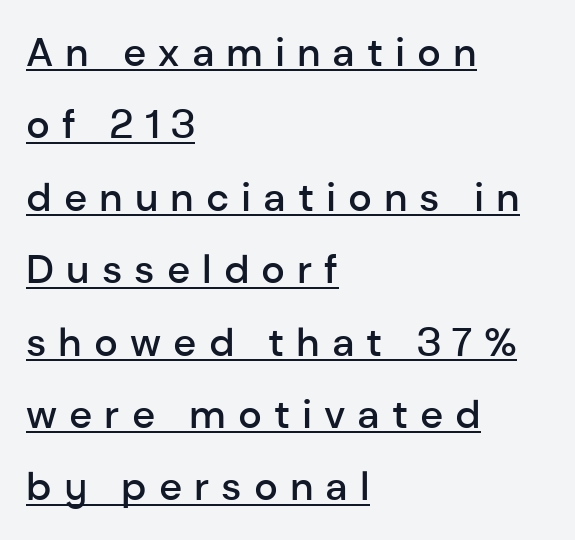
Q: Is the text bold? A: Semi-bold.
Q: Is the text italic (slanted)? A: No, it is upright.
Q: Is the typeface a serif or a sans-serif typeface? A: Sans-serif.
Q: Is the text underlined? A: Yes.
Q: How is the paragraph aligned? A: Left-aligned.
Q: Is the spacing between letters normal or unusually wide? A: Unusually wide.
Q: Width (condensed, normal, or wide)? A: Normal.
Q: Stroke contrast? A: Low.
Q: x-height? A: Medium.
Q: Monospaced? A: No.
